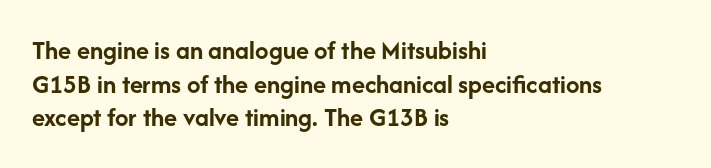
Its strokes are broad and dark, the hallmark of bold type. It's the straight-up-and-down kind of type. Regular leading. Caption: standard tracking, unaltered.
